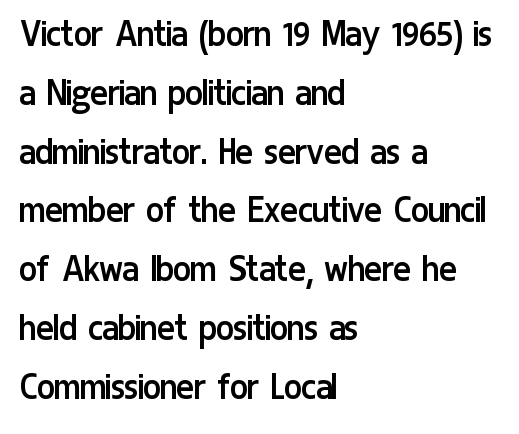
The cut favours lightness, reaching ordinary text weight at its darkest. Which margin do the lines hug? The left one — the right edge is uneven. A bare baseline throughout the passage. Caption: standard tracking, unaltered. Vertically, the passage feels balanced, rows spaced as you'd expect.
